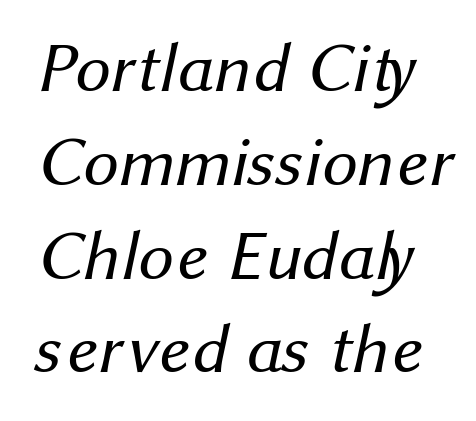
The image shows 70 px regular-weight sans-serif type; set normal line spacing (1.34x), normal letter spacing, not underlined; medium stroke contrast and a medium x-height.
